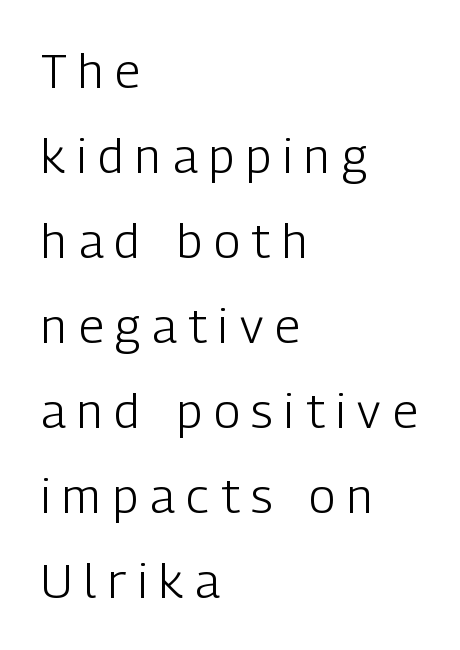
Descenders hang freely into open space. Think of a printed novel: that variable character pitch is what you see here. Characters follow at a spacing far wider than the type designer built in. The letterforms sit at book weight or below. This sample uses a sans-serif face.
